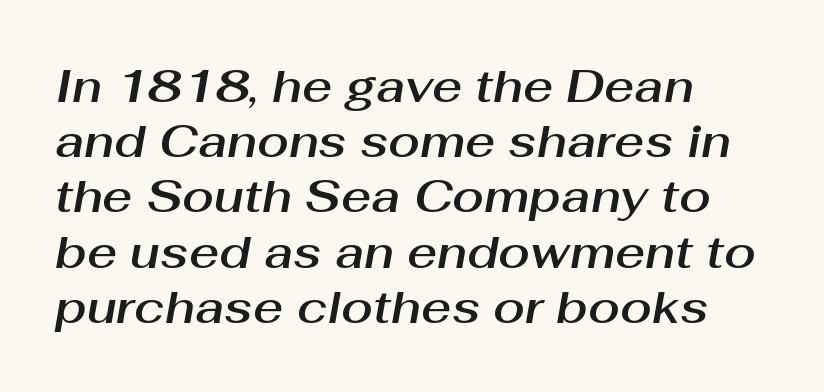
Spacing verdict: proportional, widths tailored to each character. The specimen reads as italic at a glance. Teacher's note: observe the even left margin — that is flush-left alignment. The letters sit at their default tracking, neither squeezed nor spread. The area under the type is left untouched.
